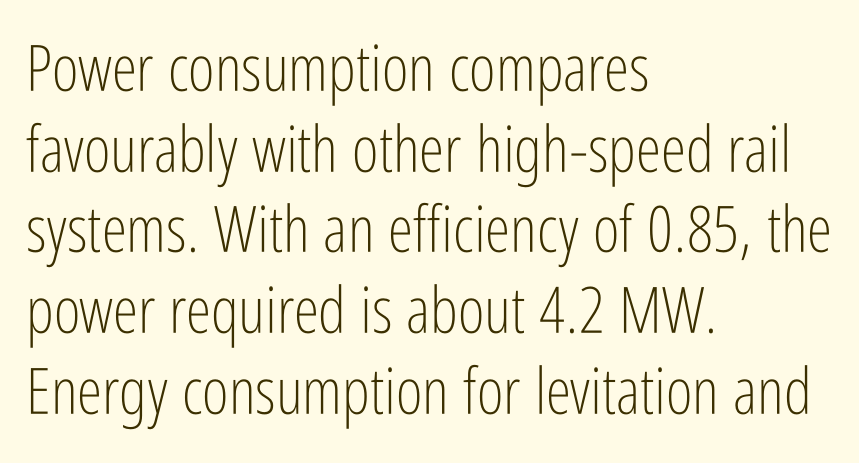
{"serif": "no", "italic": "no", "bold": "no", "weight": "light", "width": "condensed", "stroke_contrast": "low", "x_height": "medium", "monospaced": "no", "underline": "no", "align": "left", "line_spacing": "normal", "line_spacing_ratio": 1.26, "letter_spacing": "normal", "letter_spacing_em": 0.0, "glyph_px": 64}
